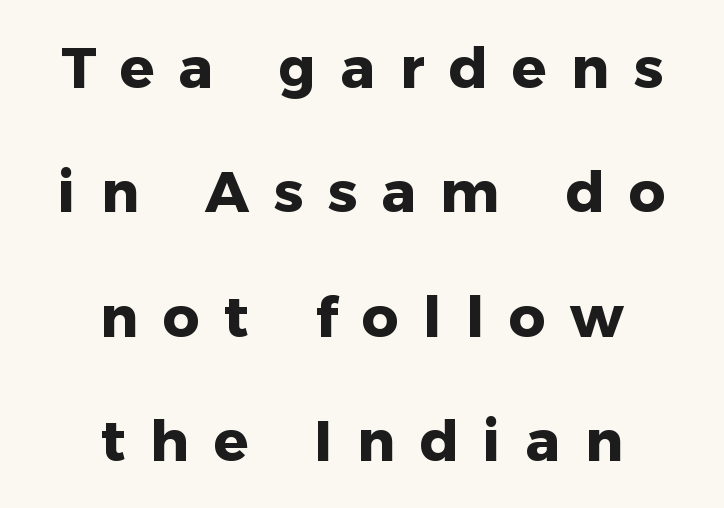
Only glyphs here, with clear space below each row. Here the designer chose a conventional face with non-uniform glyph widths. Visually the block forms a symmetrical silhouette, jagged on both flanks. Serif or sans? Sans — the stroke terminals are bare.
